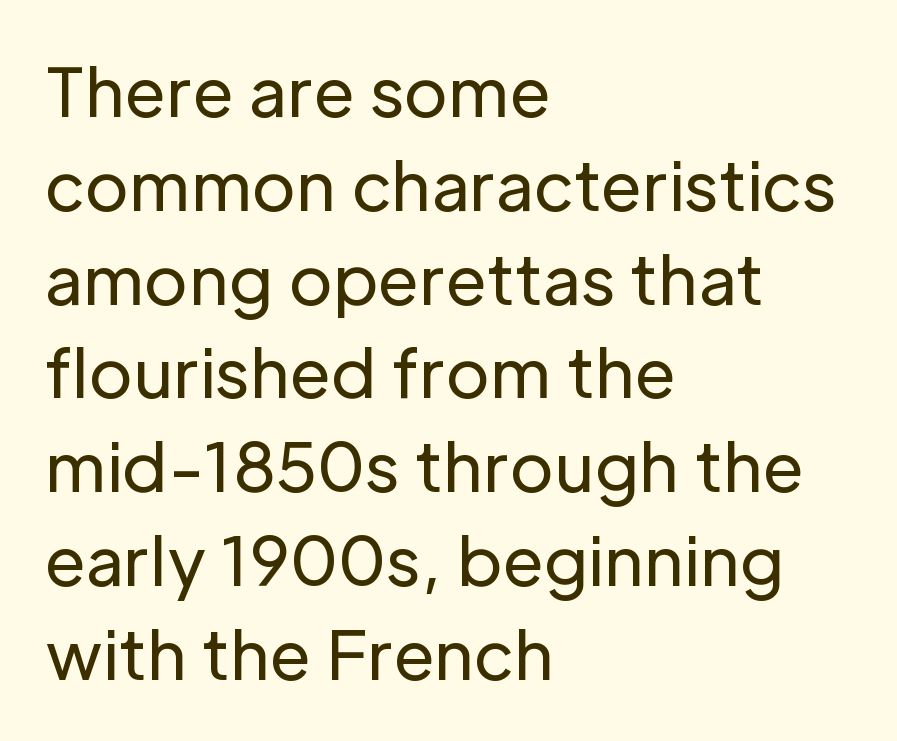
The image shows 67 px regular-weight sans-serif type, upright; set left-aligned, normal line spacing (1.4x), normal letter spacing, not underlined; low stroke contrast and a medium x-height.
